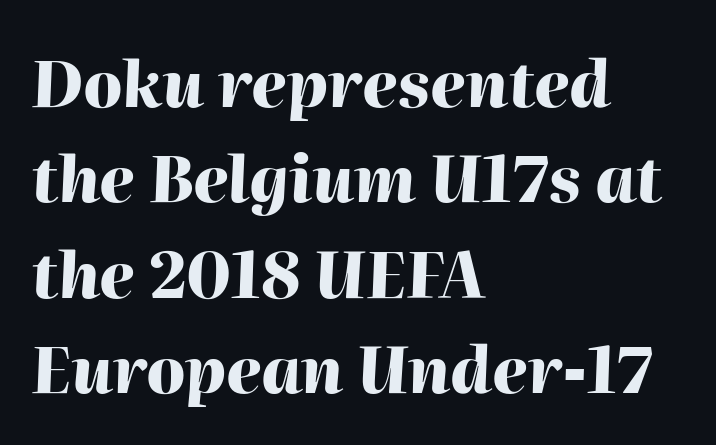
Notice how descenders clear the ascenders below comfortably — that's standard leading. The area under the type is left untouched. Is the block centered? No — it sits flush against the left margin. Is the type slanted? Yes — the strokes lean at a clear angle.
